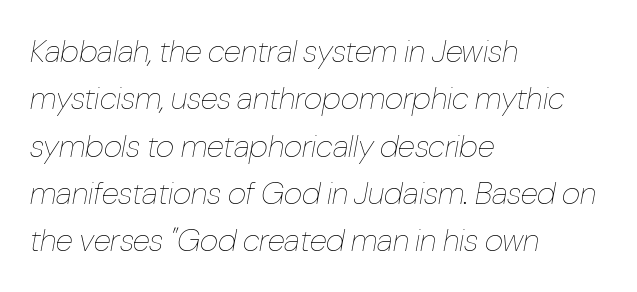
{"italic": "yes", "lean": "right", "slant_degrees": 10, "bold": "no", "weight": "thin", "width": "condensed", "stroke_contrast": "low", "x_height": "medium", "monospaced": "no", "underline": "no", "align": "left", "line_spacing": "normal", "line_spacing_ratio": 1.48, "letter_spacing": "normal", "letter_spacing_em": 0.0, "glyph_px": 32}
